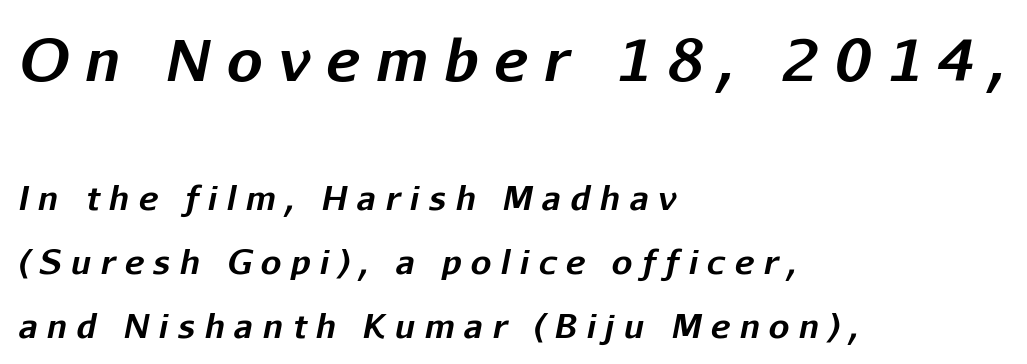
{"italic": "yes", "lean": "right", "slant_degrees": 11, "bold": "yes", "weight": "bold", "width": "normal", "stroke_contrast": "low", "x_height": "medium", "monospaced": "no", "underline": "no", "align": "left", "line_spacing": "loose", "line_spacing_ratio": 1.94, "letter_spacing": "wide", "letter_spacing_em": 0.28, "larger_block": "first", "size_ratio": 1.73, "glyph_px": 57}
